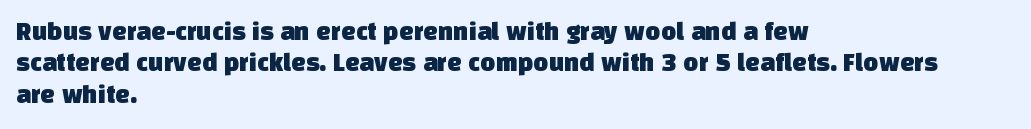
The paragraph shown leans on its left margin. The glyphs are unaccompanied by any horizontal stroke below them. Words appear dense and cohesive because spacing is normal.
